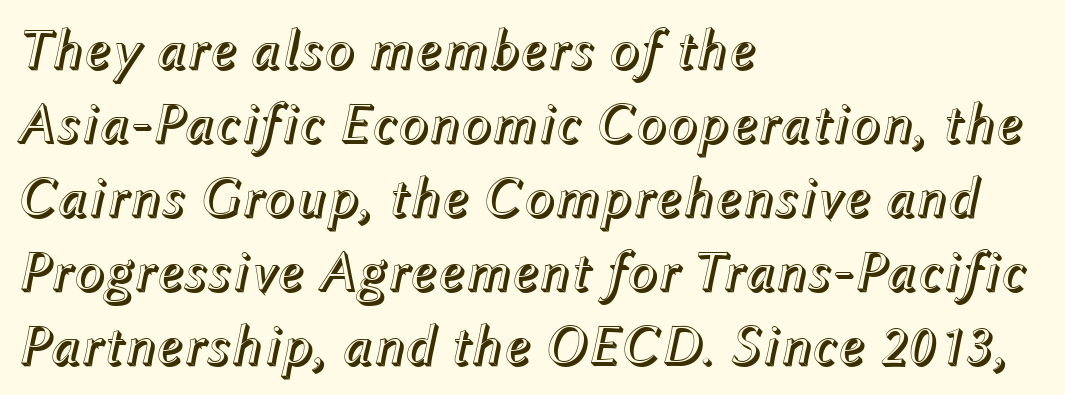
Does extra space separate the letters? No, they use regular spacing. Rule under the text: the space is simply empty. The passage shown leans; its letterforms are oblique. The leading is moderate, giving the passage an even texture. Compared with a centered layout, this one pins lines to the left instead. Think of a printed novel: that variable character pitch is what you see here.
